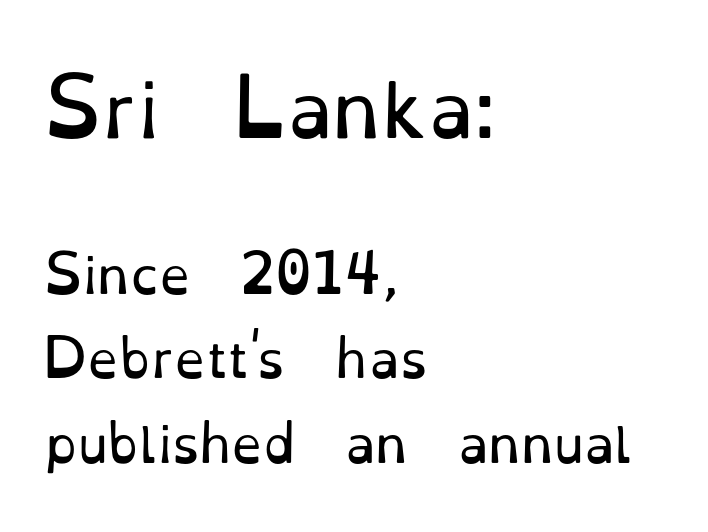
Q: Is the text bold? A: No.
Q: Is the text italic (slanted)? A: No, it is upright.
Q: Is the typeface a serif or a sans-serif typeface? A: Sans-serif.
Q: Is the text underlined? A: No.
Q: How is the paragraph aligned? A: Left-aligned.
Q: Is the spacing between letters normal or unusually wide? A: Normal.
Q: Is the spacing between lines tight, normal or loose? A: Normal.
Q: Which block of text is set in a larger size, the first (top) or the second (bottom)? A: The first (top) one.
Q: Width (condensed, normal, or wide)? A: Normal.
Q: Stroke contrast? A: Low.
Q: x-height? A: Small.
Q: Monospaced? A: No.
